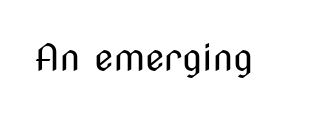
Spacing verdict: proportional, widths tailored to each character. Think standard paragraph weight, or any step lighter than that. The space beneath each line is pristine and unruled. In terms of letterspacing, this is plain default setting. The type family on display is of the sans-serif kind. The type sits square on the baseline with zero lean.
